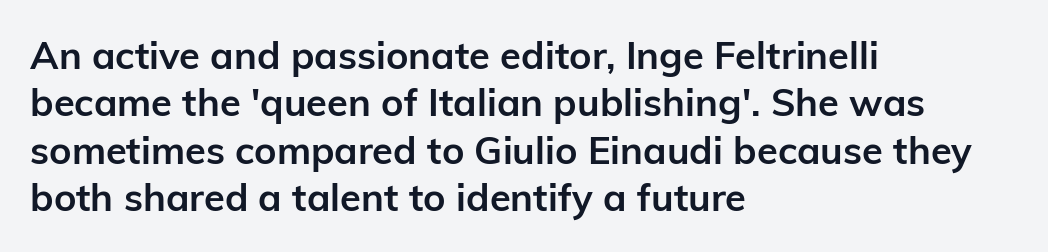
{"serif": "no", "italic": "no", "bold": "yes", "weight": "semibold", "width": "normal", "stroke_contrast": "low", "x_height": "medium", "monospaced": "no", "underline": "no", "align": "left", "line_spacing": "normal", "line_spacing_ratio": 1.25, "letter_spacing": "normal", "letter_spacing_em": 0.0, "glyph_px": 38}
